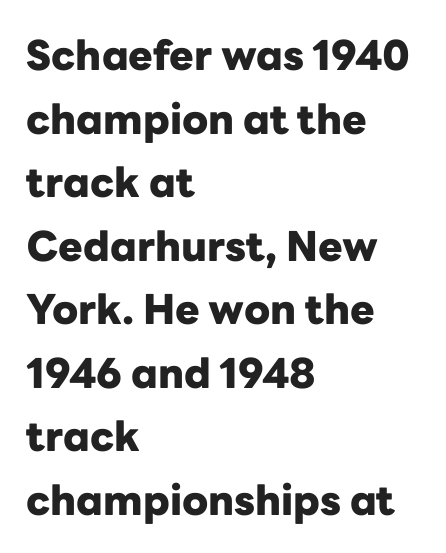
{"serif": "no", "italic": "no", "bold": "yes", "weight": "heavy", "width": "normal", "stroke_contrast": "low", "x_height": "medium", "monospaced": "no", "underline": "no", "align": "left", "line_spacing": "normal", "line_spacing_ratio": 1.55, "letter_spacing": "normal", "letter_spacing_em": 0.0, "glyph_px": 41}
